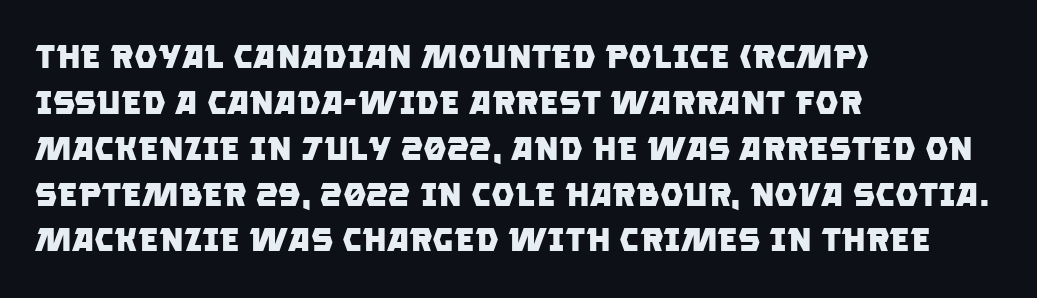
The image shows 33 px heavy sans-serif type; set left-aligned, normal line spacing (1.39x), normal letter spacing, not underlined; low stroke contrast and a large x-height.
